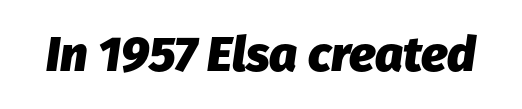
The image shows 49 px heavy type, italic (leaning right); set normal letter spacing, not underlined; low stroke contrast and a medium x-height.
